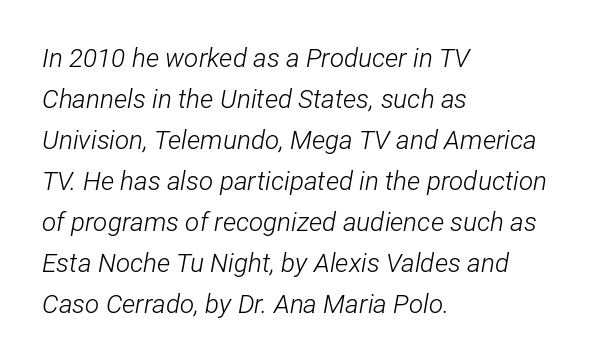
Q: Is the text bold? A: No.
Q: Is the text italic (slanted)? A: Yes, it leans right by about 12 degrees.
Q: Is the text underlined? A: No.
Q: How is the paragraph aligned? A: Left-aligned.
Q: Is the spacing between letters normal or unusually wide? A: Normal.
Q: Is the spacing between lines tight, normal or loose? A: Normal.
